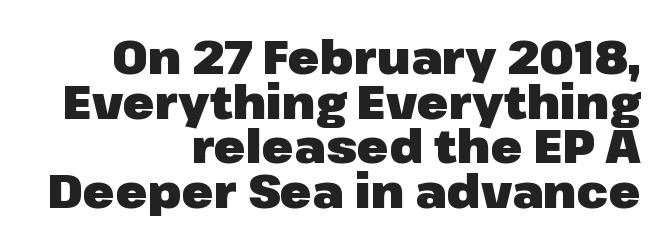
{"serif": "no", "italic": "no", "bold": "yes", "weight": "heavy", "width": "normal", "stroke_contrast": "low", "x_height": "medium", "monospaced": "no", "underline": "no", "align": "right", "line_spacing": "tight", "line_spacing_ratio": 0.95, "letter_spacing": "normal", "letter_spacing_em": 0.0, "glyph_px": 47}
